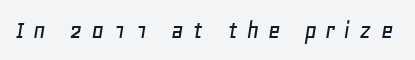
A bare baseline throughout the passage. The face used here has a pronounced slope to its letters. Observe the wide spacing: letters keep a clear distance from each other.
